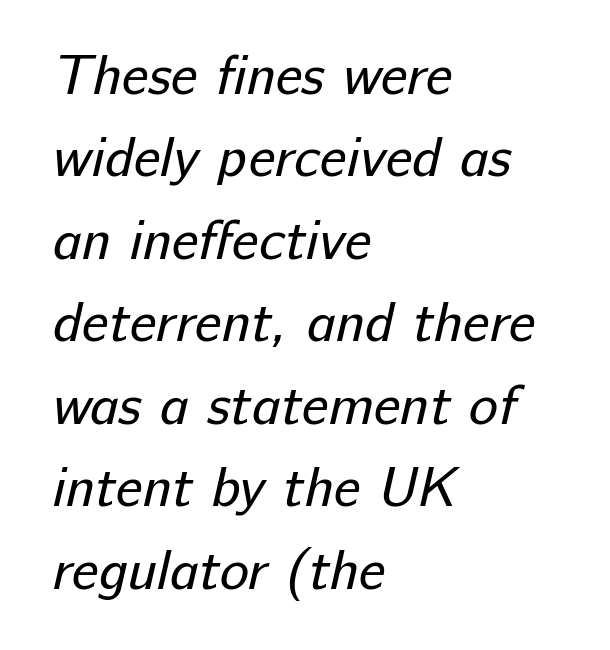
Unmarked baselines from the first word to the last. Honestly, the letter spacing is just normal — you wouldn't notice it. Vertical stems look standard width or narrower in stroke. If you measured baseline to baseline, you'd find a middling distance.
